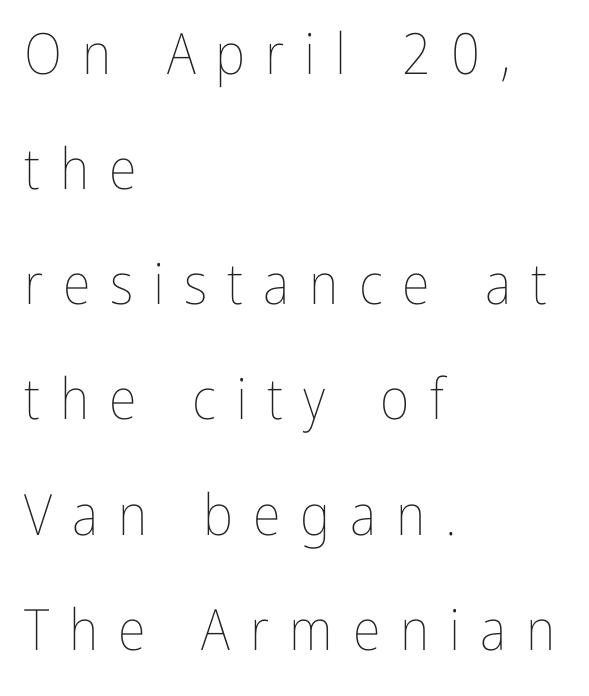
The image shows 57 px thin, condensed type, upright; set left-aligned, loose line spacing (2.02x), unusually wide letter spacing (+0.35 em), not underlined; low stroke contrast and a medium x-height.
